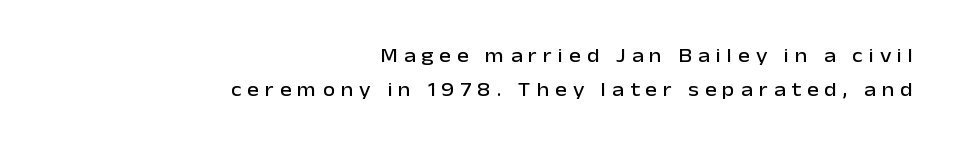
{"italic": "no", "underline": "no", "align": "right", "line_spacing": "normal", "line_spacing_ratio": 1.7, "letter_spacing": "wide", "letter_spacing_em": 0.3, "glyph_px": 20}
